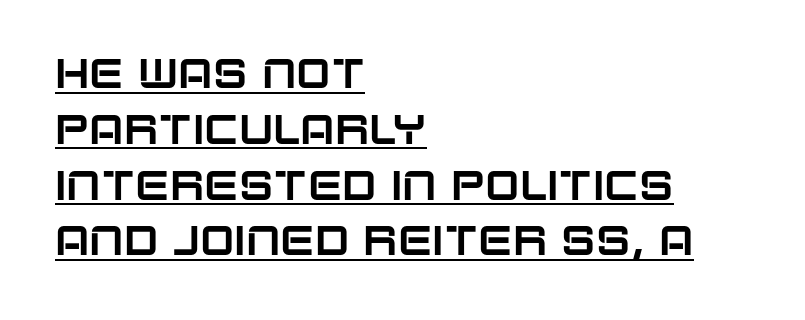
Horizontally, the lines are justified to the leading edge only. This sample has the flowing, uneven cadence of proportional lettering. Successive baselines arrive at the customary interval. Do the letters lean? They stand straight. Short note: letters normally spaced. Grotesque or geometric, the face here clearly has no serifs.
